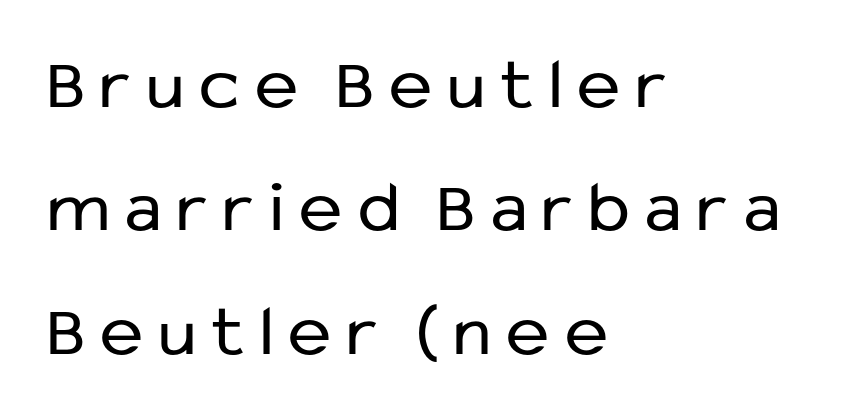
The image shows 73 px regular-weight sans-serif type, upright; set left-aligned, normal line spacing (1.69x), unusually wide letter spacing (+0.22 em), not underlined; low stroke contrast and a medium x-height.
